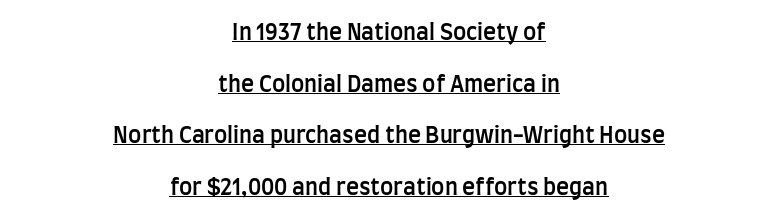
Q: Is the text bold? A: Semi-bold.
Q: Is the text italic (slanted)? A: No, it is upright.
Q: Is the text underlined? A: Yes.
Q: How is the paragraph aligned? A: Centered.
Q: Is the spacing between letters normal or unusually wide? A: Normal.
Q: Is the spacing between lines tight, normal or loose? A: Loose.
